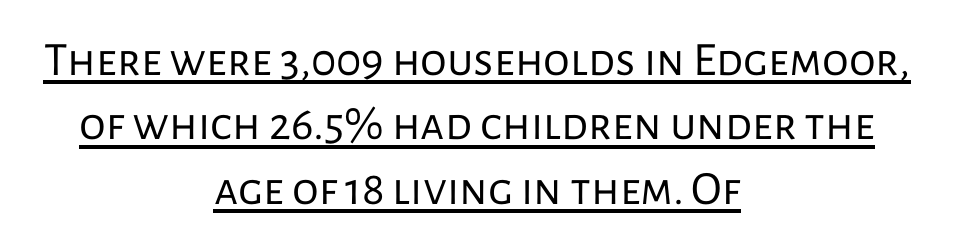
In terms of posture, this sample is upright. No heavy texture on the line: the type isn't bold. Think of a printed novel: that variable character pitch is what you see here. Leading matches the norm, producing a regular column. Inter-character spacing is left at the font's built-in metrics. Letterform terminals end flat and unadorned throughout the passage.
